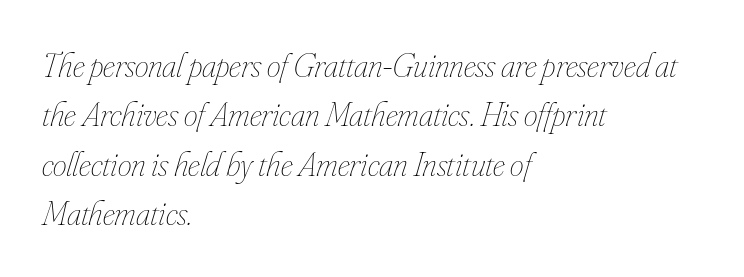
Line spacing here is normal. No word sits above an underline. The rendering applies a slant to the glyphs. The passage is arranged the way most books set body copy — flush left. The passage shown is typed in a proportional face where columns would drift.
